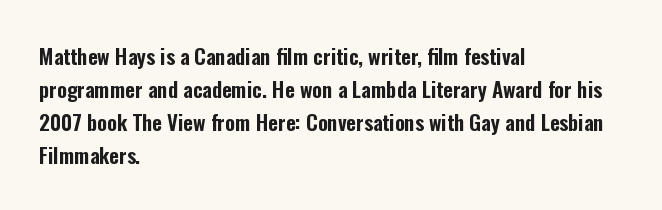
The image shows 21 px text type, upright; set left-aligned, normal line spacing (1.57x), normal letter spacing, not underlined.
